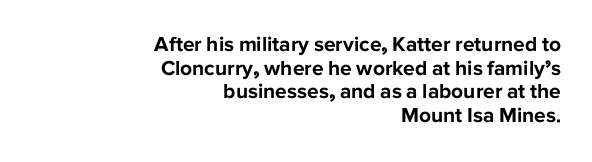
{"italic": "no", "bold": "yes", "underline": "no", "align": "right", "line_spacing": "tight", "line_spacing_ratio": 1.12, "letter_spacing": "normal", "letter_spacing_em": 0.0, "glyph_px": 21}
